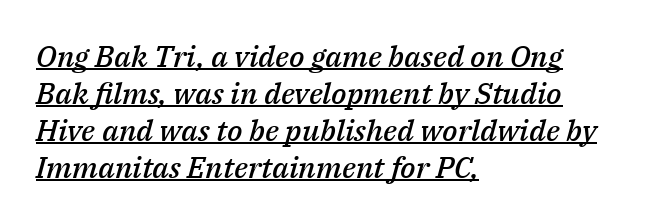
{"italic": "yes", "lean": "right", "slant_degrees": 14, "bold": "semi", "weight": "semibold", "width": "normal", "stroke_contrast": "medium", "x_height": "medium", "monospaced": "no", "underline": "yes", "align": "left", "line_spacing_ratio": 1.23, "letter_spacing": "normal", "letter_spacing_em": 0.0, "glyph_px": 30}
